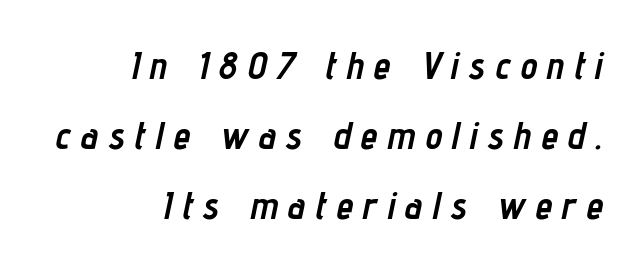
Q: Is the text bold? A: Yes.
Q: Is the text italic (slanted)? A: Yes, it leans right by about 12 degrees.
Q: Is the text underlined? A: No.
Q: How is the paragraph aligned? A: Right-aligned.
Q: Is the spacing between letters normal or unusually wide? A: Unusually wide.
Q: Width (condensed, normal, or wide)? A: Condensed.
Q: Stroke contrast? A: Low.
Q: x-height? A: Medium.
Q: Monospaced? A: No.
